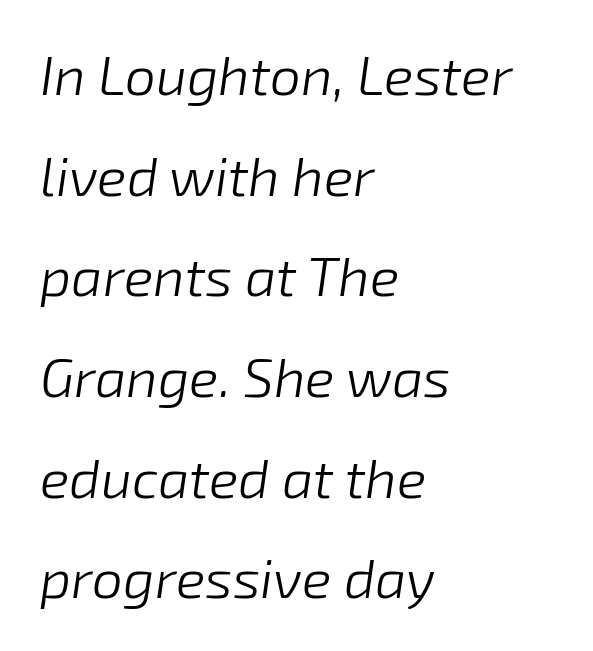
These lines are rendered in a variable-pitch font. The tracking reads as untouched default to a designer's eye. The cut favours lightness, reaching ordinary text weight at its darkest. If you drew a line through each stem, it would be angled.
